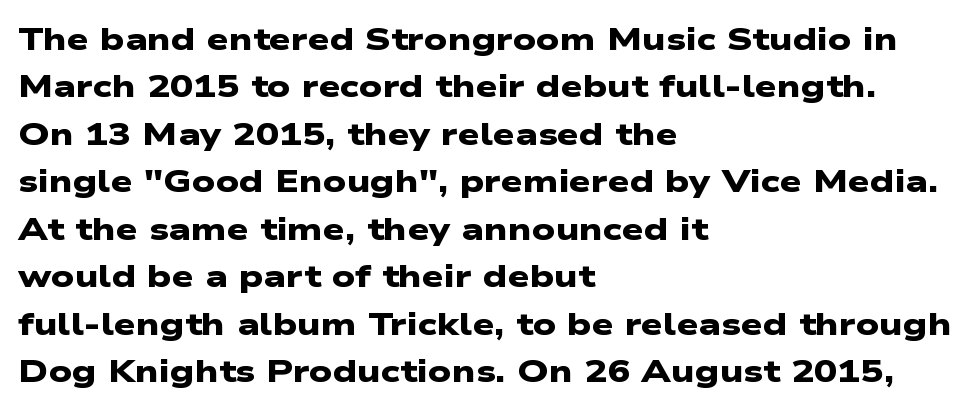
Q: Is the text bold? A: Yes.
Q: Is the typeface a serif or a sans-serif typeface? A: Sans-serif.
Q: Is the text underlined? A: No.
Q: How is the paragraph aligned? A: Left-aligned.
Q: Is the spacing between letters normal or unusually wide? A: Normal.
Q: Is the spacing between lines tight, normal or loose? A: Normal.
Q: Width (condensed, normal, or wide)? A: Wide.
Q: Stroke contrast? A: Low.
Q: x-height? A: Medium.
Q: Monospaced? A: No.
